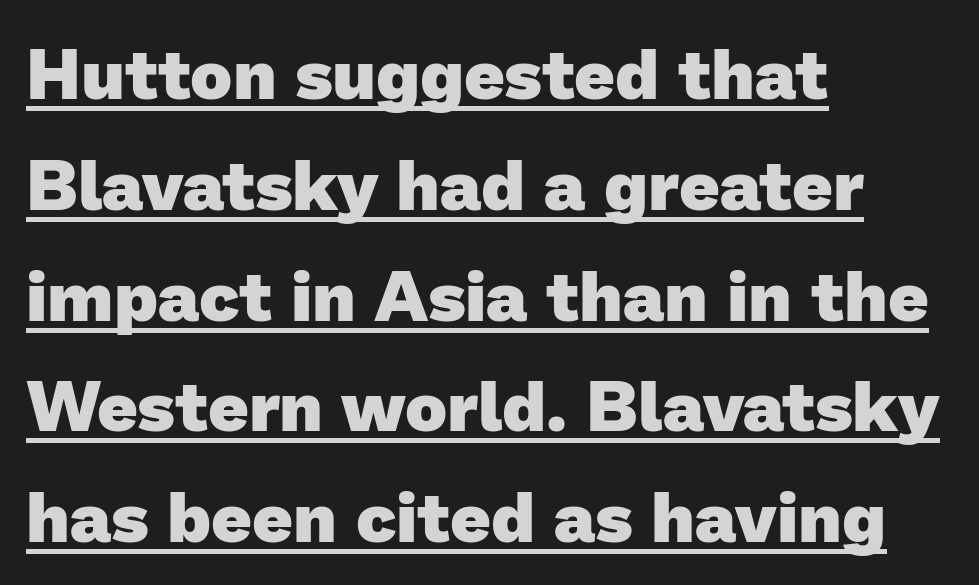
{"serif": "no", "bold": "yes", "weight": "heavy", "width": "normal", "stroke_contrast": "low", "x_height": "medium", "monospaced": "no", "underline": "yes", "align": "left", "line_spacing": "normal", "line_spacing_ratio": 1.56, "letter_spacing": "normal", "letter_spacing_em": 0.0, "glyph_px": 71}
